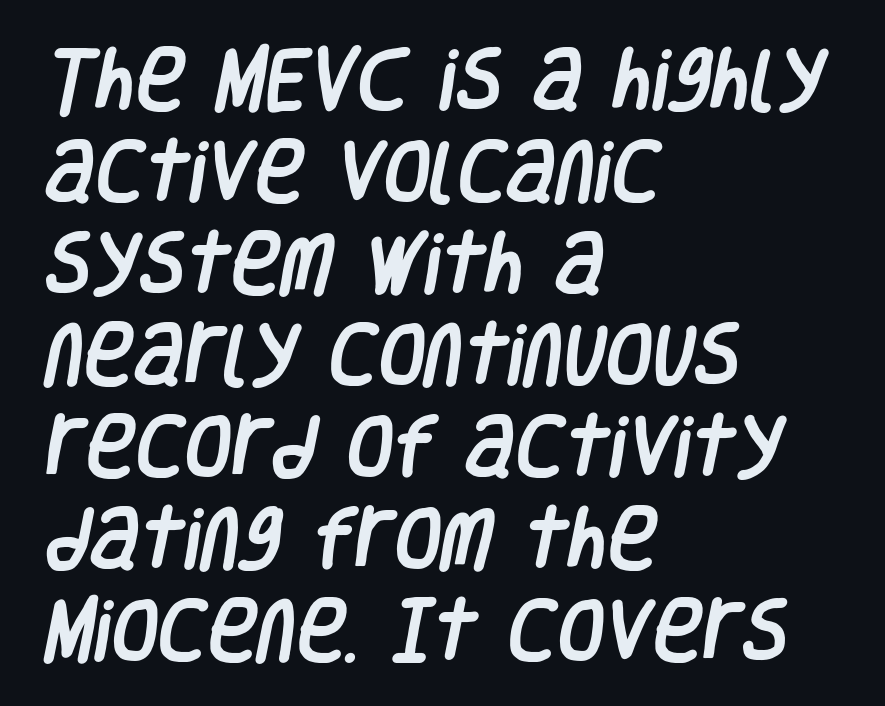
The horizontal fit of the characters is conventional and even. Where is the straight margin? On the left. The passage shown is typed in a proportional face where columns would drift. The designer left line spacing at the default.
